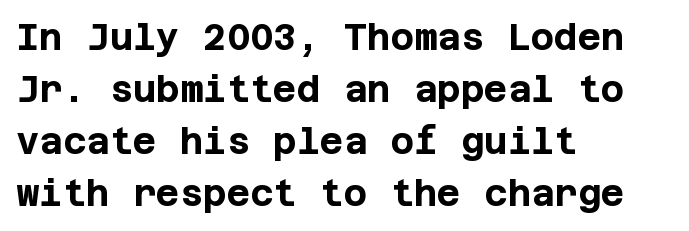
The space directly below the letters is spotless. Check where the strokes stop: nothing finishes them off — pure sans. Strong, thick strokes mark this as bold type. The leading is moderate, giving the passage an even texture. Where is the straight margin? On the left.
